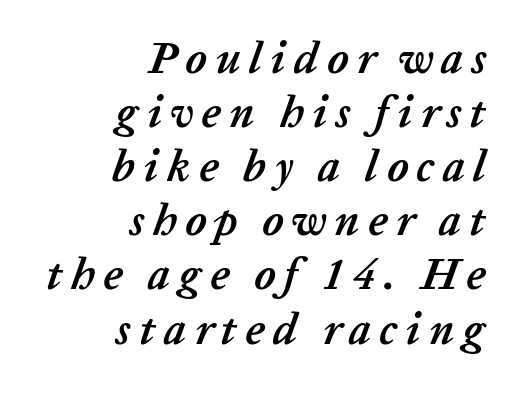
{"italic": "yes", "lean": "right", "slant_degrees": 20, "bold": "yes", "weight": "semibold", "width": "normal", "stroke_contrast": "low", "x_height": "medium", "monospaced": "no", "underline": "no", "align": "right", "line_spacing_ratio": 1.23, "glyph_px": 44}
